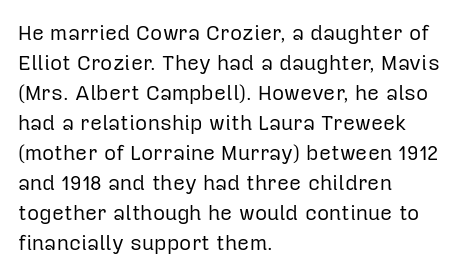
Q: Is the text bold? A: No.
Q: Is the text italic (slanted)? A: No, it is upright.
Q: Is the text underlined? A: No.
Q: How is the paragraph aligned? A: Left-aligned.
Q: Is the spacing between letters normal or unusually wide? A: Normal.
Q: Is the spacing between lines tight, normal or loose? A: Normal.
